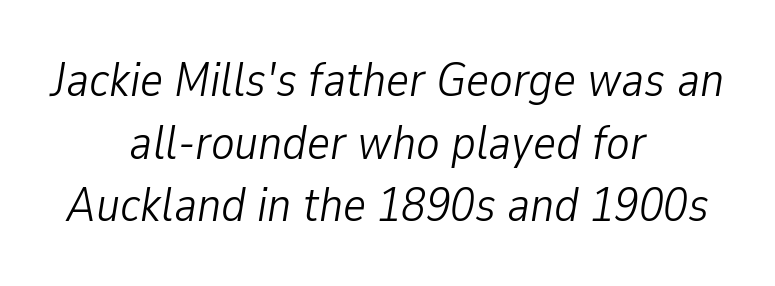
The image shows 49 px light, condensed type, italic (leaning right); set centered, normal line spacing (1.28x), normal letter spacing, not underlined; low stroke contrast and a medium x-height.
